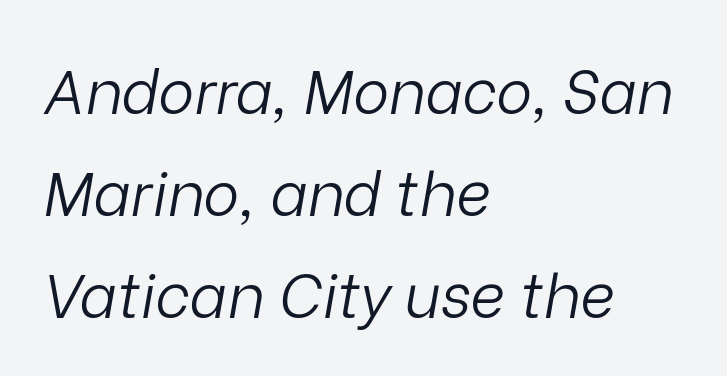
{"italic": "yes", "lean": "right", "slant_degrees": 9, "bold": "no", "weight": "light", "width": "normal", "stroke_contrast": "low", "x_height": "medium", "monospaced": "no", "underline": "no", "align": "left", "line_spacing": "normal", "line_spacing_ratio": 1.67, "letter_spacing": "normal", "letter_spacing_em": 0.0, "glyph_px": 61}
